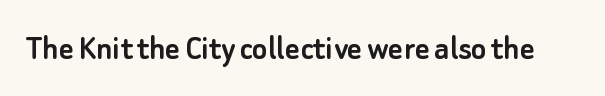
The image shows 36 px sans-serif type, upright; set normal letter spacing, not underlined; low stroke contrast and a small x-height.
